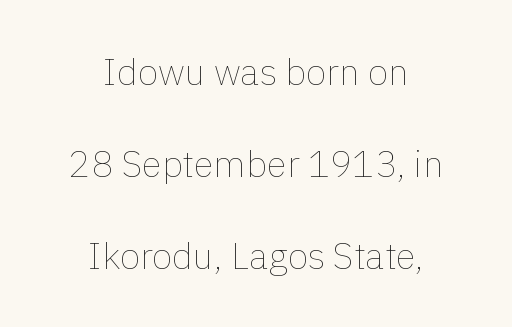
Q: Is the text bold? A: No.
Q: Is the text italic (slanted)? A: No, it is upright.
Q: Is the text underlined? A: No.
Q: How is the paragraph aligned? A: Centered.
Q: Is the spacing between letters normal or unusually wide? A: Normal.
Q: Is the spacing between lines tight, normal or loose? A: Loose.
Q: Width (condensed, normal, or wide)? A: Normal.
Q: x-height? A: Medium.
Q: Monospaced? A: No.
